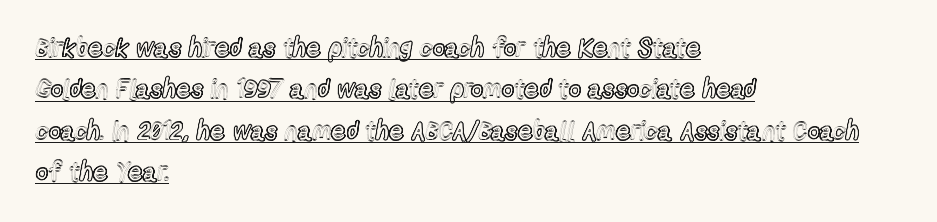
This sample carries an underscore along the baseline area. Line beginnings align vertically; line endings do not. Short note: letters normally spaced.
